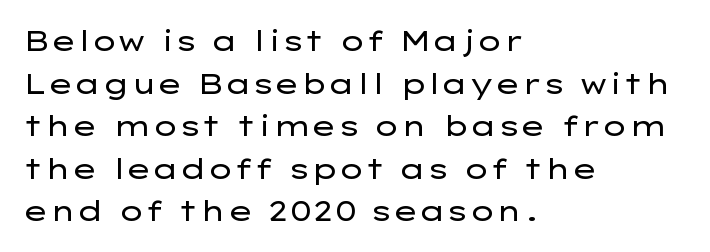
Q: Is the text bold? A: No.
Q: Is the text italic (slanted)? A: No, it is upright.
Q: Is the typeface a serif or a sans-serif typeface? A: Sans-serif.
Q: Is the text underlined? A: No.
Q: How is the paragraph aligned? A: Left-aligned.
Q: Is the spacing between letters normal or unusually wide? A: Normal.
Q: Is the spacing between lines tight, normal or loose? A: Normal.
Q: Width (condensed, normal, or wide)? A: Wide.
Q: Stroke contrast? A: Low.
Q: x-height? A: Medium.
Q: Monospaced? A: No.
